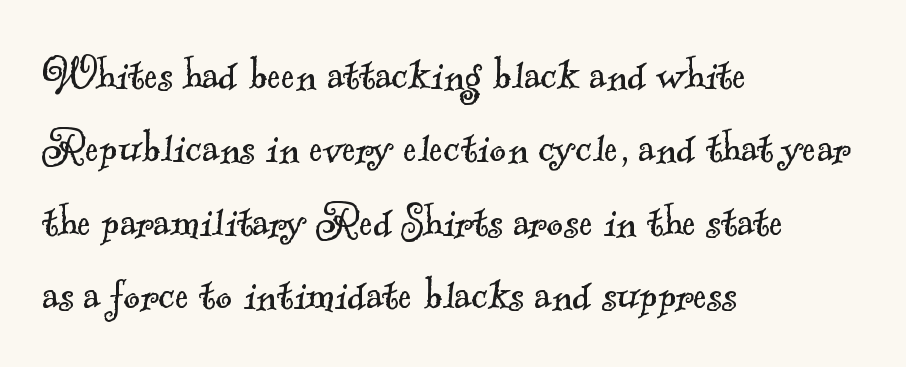
The image shows 52 px light serif type; set left-aligned, normal line spacing (1.41x), normal letter spacing, not underlined; a small x-height.
